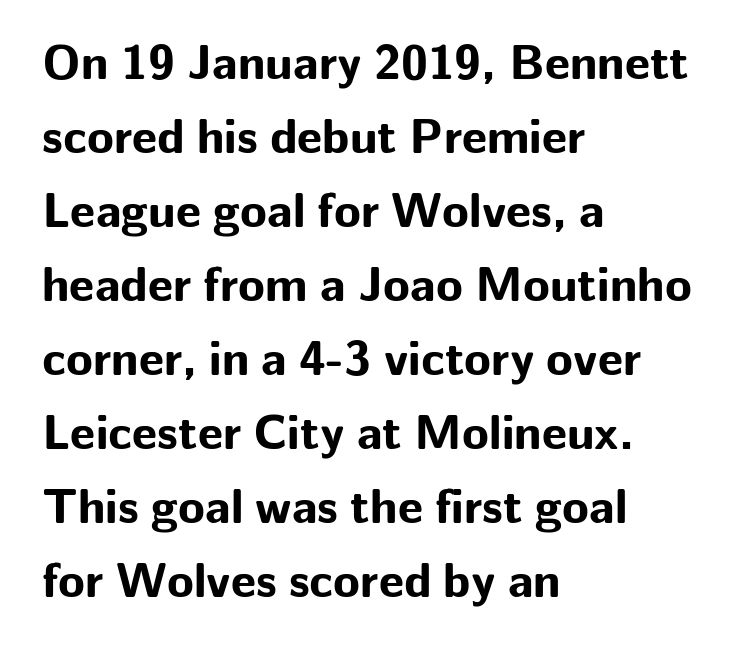
{"serif": "no", "italic": "no", "bold": "yes", "weight": "bold", "width": "normal", "stroke_contrast": "low", "x_height": "medium", "monospaced": "no", "underline": "no", "align": "left", "line_spacing": "normal", "line_spacing_ratio": 1.51, "letter_spacing": "normal", "letter_spacing_em": 0.0, "glyph_px": 49}
